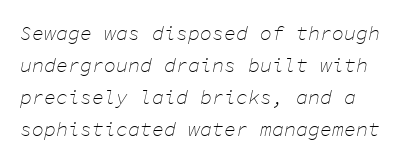
The image shows 20 px text type, italic (leaning right); set normal line spacing (1.6x), normal letter spacing, not underlined.
